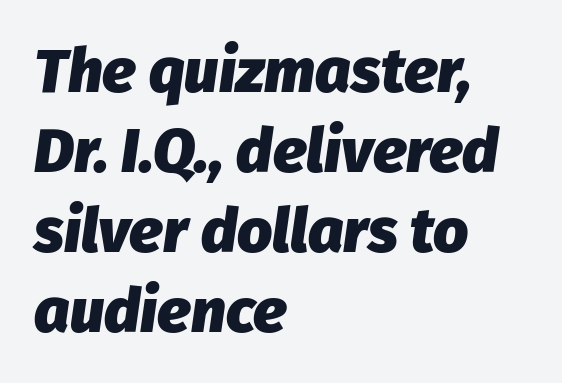
Note the varied advance widths — an 'i' is clearly narrower than an 'm'. Spacing between characters is what you'd get straight out of the box. The space beneath each line is pristine and unruled. Left-aligned paragraph, ragged on the right. The font is running at its bold setting.
